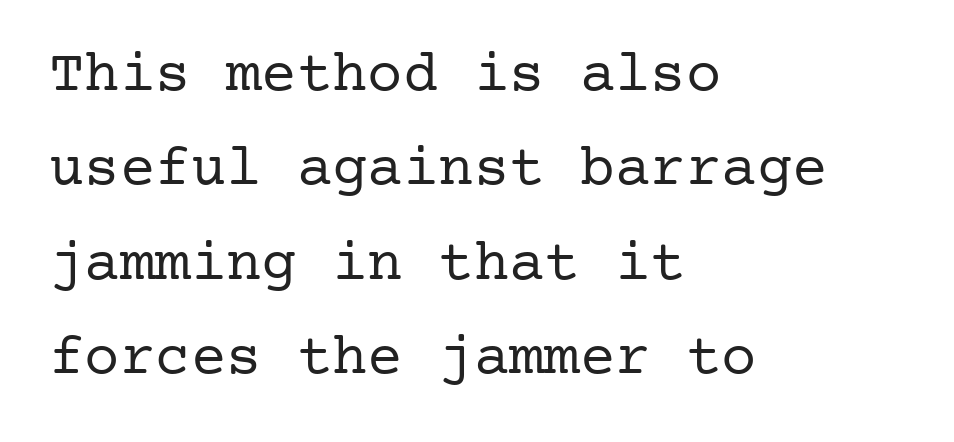
{"serif": "yes", "italic": "no", "bold": "no", "weight": "regular", "width": "normal", "stroke_contrast": "low", "x_height": "medium", "underline": "no", "align": "left", "line_spacing": "normal", "line_spacing_ratio": 1.6, "letter_spacing": "normal", "letter_spacing_em": 0.0, "glyph_px": 59}
